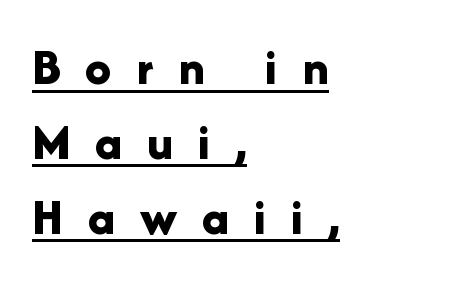
A baseline rule has been typeset under these characters. Here the glyphs are tracked loosely, breaking word shapes into spaced letters. Every row of glyphs begins at an identical x-position on the left. Are there feet on the stems? There aren't — it's a sans. Proportional: the letters do not fall into vertical columns. This is roman type, the default non-slanted kind.
